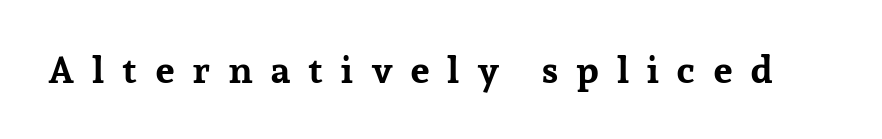
Q: Is the text bold? A: Yes.
Q: Is the text italic (slanted)? A: No, it is upright.
Q: Is the typeface a serif or a sans-serif typeface? A: Serif.
Q: Is the text underlined? A: No.
Q: Is the spacing between letters normal or unusually wide? A: Unusually wide.
Q: Width (condensed, normal, or wide)? A: Normal.
Q: Stroke contrast? A: Low.
Q: x-height? A: Medium.
Q: Monospaced? A: No.
